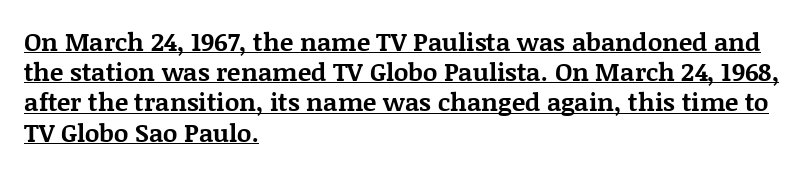
Q: Is the text bold? A: Yes.
Q: Is the text italic (slanted)? A: No, it is upright.
Q: Is the text underlined? A: Yes.
Q: How is the paragraph aligned? A: Left-aligned.
Q: Is the spacing between letters normal or unusually wide? A: Normal.
